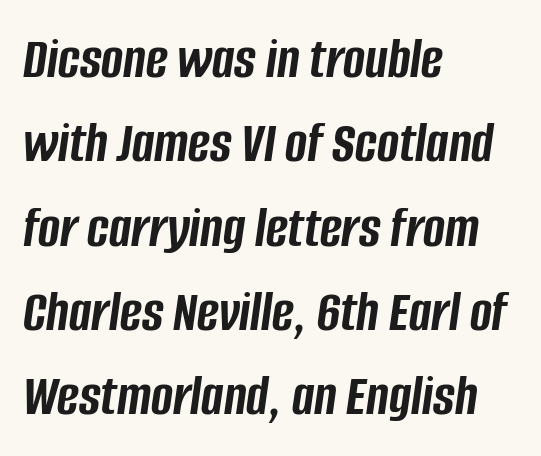
{"italic": "yes", "lean": "right", "slant_degrees": 8, "bold": "yes", "weight": "semibold", "width": "condensed", "stroke_contrast": "low", "x_height": "large", "monospaced": "no", "underline": "no", "align": "left", "line_spacing": "normal", "line_spacing_ratio": 1.43, "letter_spacing": "normal", "letter_spacing_em": 0.0, "glyph_px": 59}
